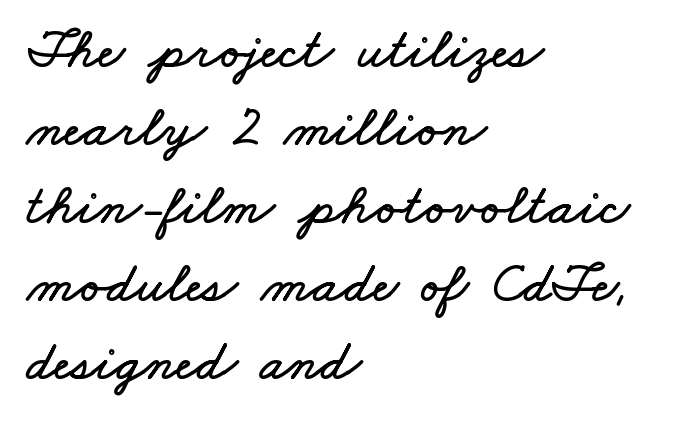
{"width": "wide", "stroke_contrast": "low", "x_height": "small", "monospaced": "no", "underline": "no", "align": "left", "line_spacing": "normal", "line_spacing_ratio": 1.37, "letter_spacing": "normal", "letter_spacing_em": 0.0, "glyph_px": 57}
